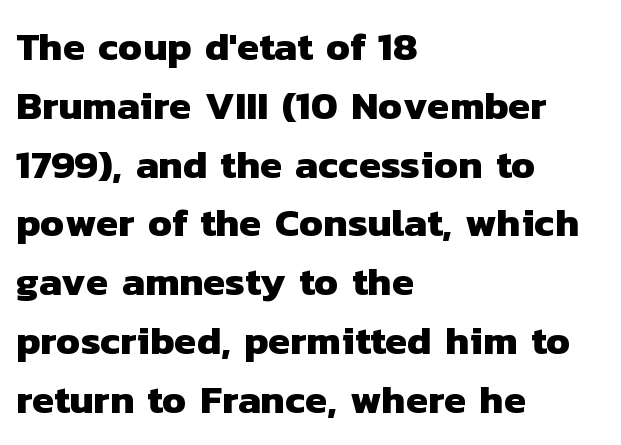
{"serif": "no", "bold": "yes", "weight": "heavy", "width": "normal", "stroke_contrast": "low", "x_height": "medium", "monospaced": "no", "underline": "no", "align": "left", "line_spacing": "normal", "line_spacing_ratio": 1.47, "letter_spacing": "normal", "letter_spacing_em": 0.0, "glyph_px": 40}
